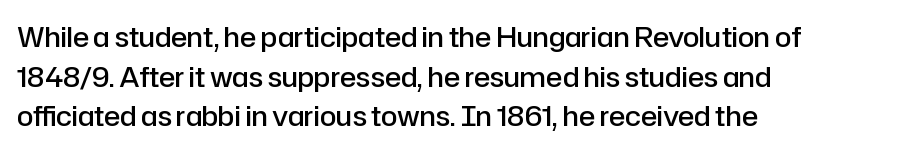
The image shows 27 px text type, upright; set left-aligned, normal line spacing (1.47x), normal letter spacing, not underlined.
